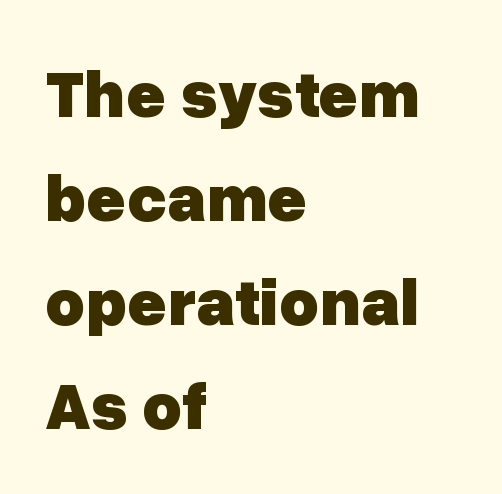
Q: Is the text bold? A: Yes.
Q: Is the text italic (slanted)? A: No, it is upright.
Q: Is the typeface a serif or a sans-serif typeface? A: Sans-serif.
Q: Is the text underlined? A: No.
Q: How is the paragraph aligned? A: Left-aligned.
Q: Is the spacing between letters normal or unusually wide? A: Normal.
Q: Is the spacing between lines tight, normal or loose? A: Normal.
Q: Width (condensed, normal, or wide)? A: Normal.
Q: Stroke contrast? A: Low.
Q: x-height? A: Medium.
Q: Monospaced? A: No.
